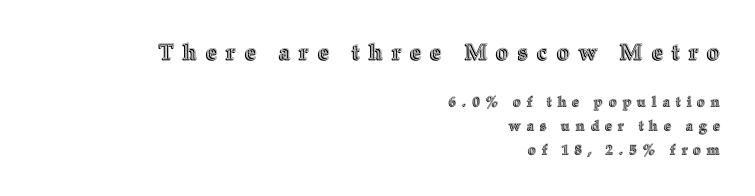
{"italic": "no", "underline": "no", "align": "right", "line_spacing_ratio": 1.71, "letter_spacing": "wide", "letter_spacing_em": 0.42, "larger_block": "first", "size_ratio": 1.57, "glyph_px": 22}
